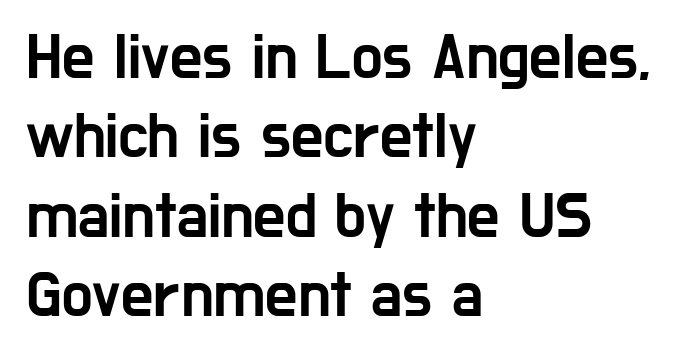
{"serif": "no", "italic": "no", "width": "condensed", "stroke_contrast": "low", "x_height": "medium", "monospaced": "no", "underline": "no", "align": "left", "line_spacing_ratio": 1.24, "letter_spacing": "normal", "letter_spacing_em": 0.0, "glyph_px": 64}
